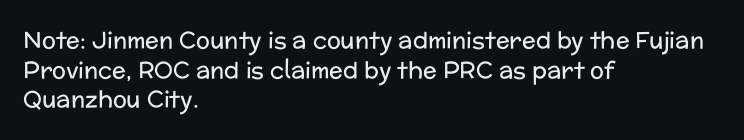
Q: Is the text bold? A: No.
Q: Is the text italic (slanted)? A: No, it is upright.
Q: Is the text underlined? A: No.
Q: How is the paragraph aligned? A: Left-aligned.
Q: Is the spacing between letters normal or unusually wide? A: Normal.
Q: Is the spacing between lines tight, normal or loose? A: Normal.
